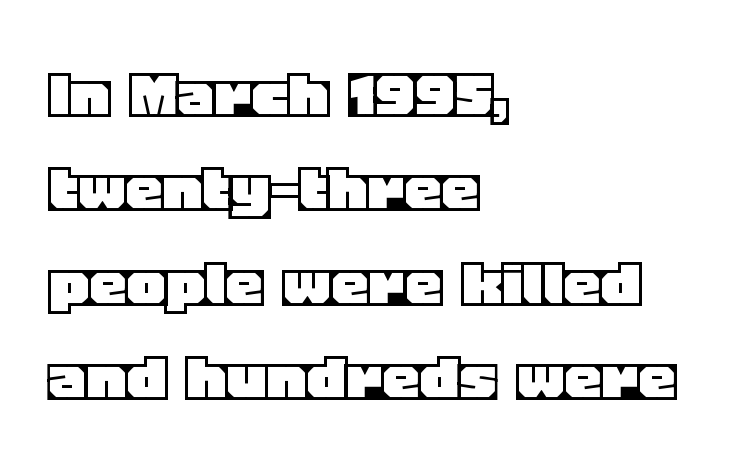
The image shows 75 px text type, upright; set left-aligned, normal line spacing (1.26x), normal letter spacing, not underlined; a large x-height.
